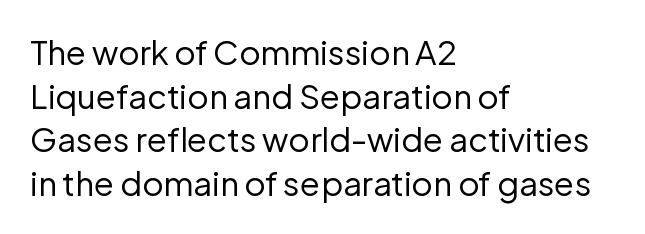
{"serif": "no", "italic": "no", "bold": "no", "weight": "regular", "width": "normal", "stroke_contrast": "low", "x_height": "medium", "monospaced": "no", "underline": "no", "align": "left", "line_spacing": "normal", "line_spacing_ratio": 1.32, "letter_spacing": "normal", "letter_spacing_em": 0.0, "glyph_px": 33}
